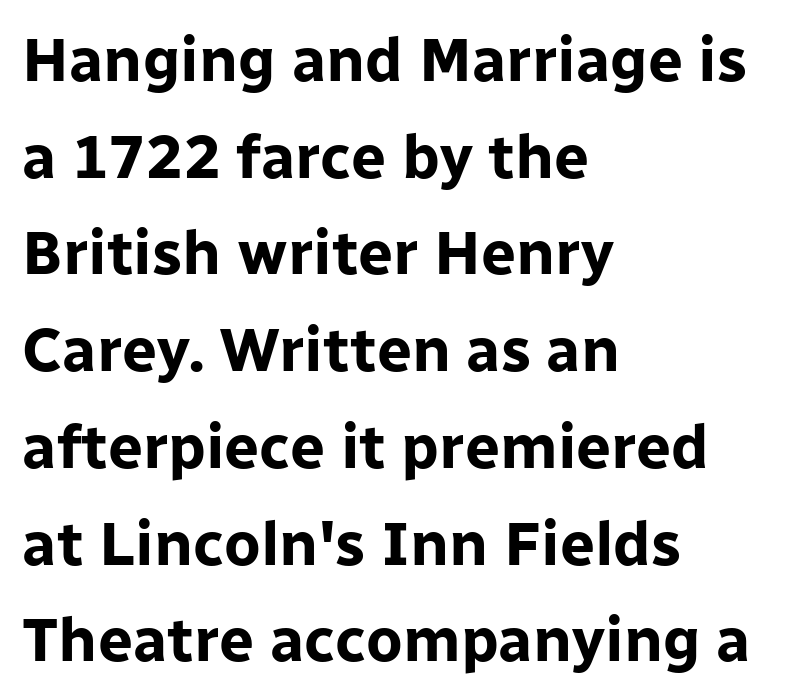
{"serif": "no", "italic": "no", "bold": "yes", "weight": "bold", "width": "normal", "stroke_contrast": "low", "x_height": "medium", "monospaced": "no", "underline": "no", "align": "left", "line_spacing": "normal", "line_spacing_ratio": 1.56, "letter_spacing": "normal", "letter_spacing_em": 0.0, "glyph_px": 62}
